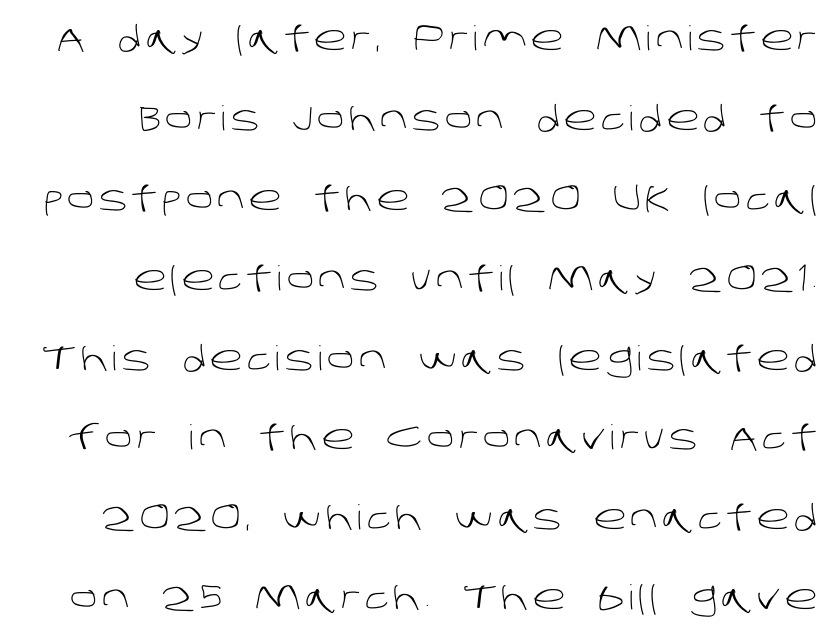
Q: Is the text bold? A: No.
Q: Is the typeface a serif or a sans-serif typeface? A: Sans-serif.
Q: Is the text underlined? A: No.
Q: Is the spacing between lines tight, normal or loose? A: Loose.
Q: Width (condensed, normal, or wide)? A: Normal.
Q: Stroke contrast? A: Low.
Q: x-height? A: Large.
Q: Monospaced? A: No.
